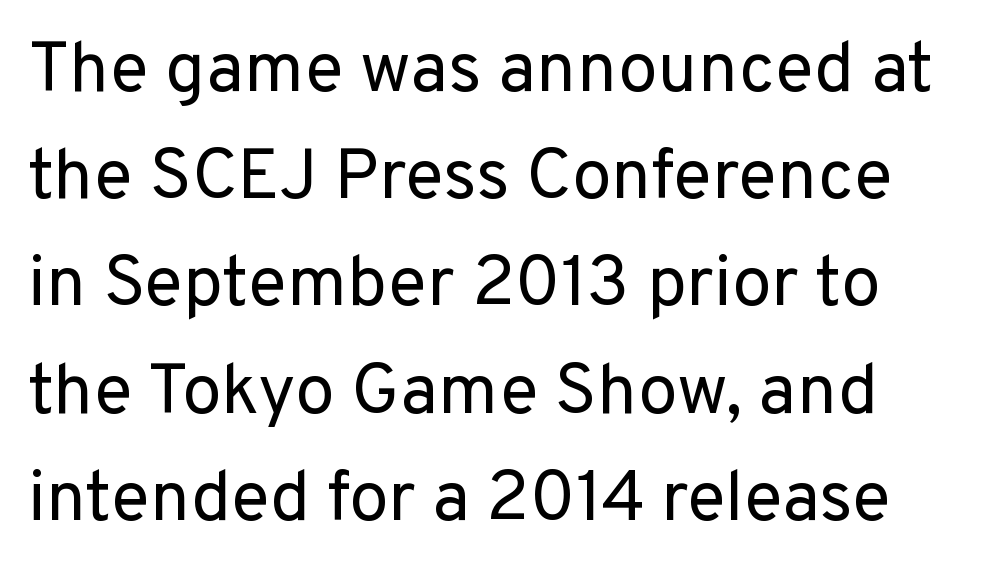
Regular leading. Style check: upright. Plain, unruled lines of type. Each letter keeps its own natural width here, so spacing adapts to shape. The strokes carry an ordinary text weight at most. These lines keep a tight, regular rhythm from letter to letter.
